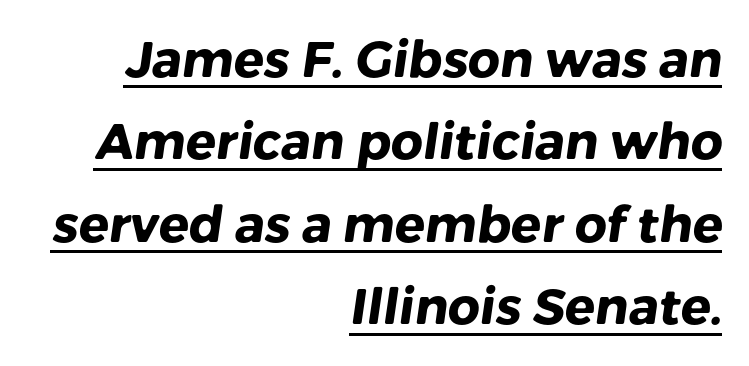
Q: Is the text bold? A: Yes.
Q: Is the typeface a serif or a sans-serif typeface? A: Sans-serif.
Q: Is the text underlined? A: Yes.
Q: How is the paragraph aligned? A: Right-aligned.
Q: Is the spacing between letters normal or unusually wide? A: Normal.
Q: Is the spacing between lines tight, normal or loose? A: Normal.
Q: Width (condensed, normal, or wide)? A: Normal.
Q: Stroke contrast? A: Low.
Q: x-height? A: Medium.
Q: Monospaced? A: No.
